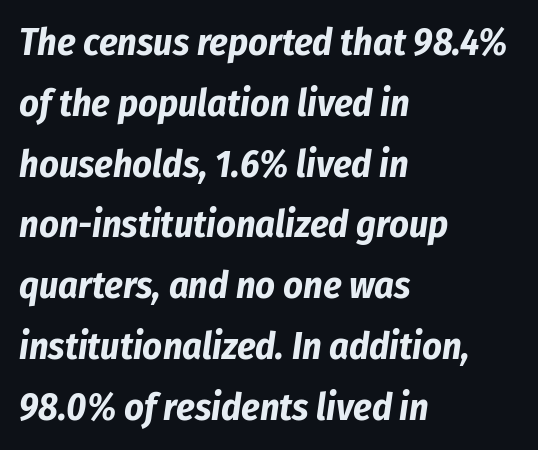
Q: Is the text bold? A: Yes.
Q: Is the text italic (slanted)? A: Yes, it leans right by about 8 degrees.
Q: Is the text underlined? A: No.
Q: How is the paragraph aligned? A: Left-aligned.
Q: Is the spacing between letters normal or unusually wide? A: Normal.
Q: Is the spacing between lines tight, normal or loose? A: Normal.
Q: Width (condensed, normal, or wide)? A: Condensed.
Q: Stroke contrast? A: Low.
Q: x-height? A: Medium.
Q: Monospaced? A: No.
